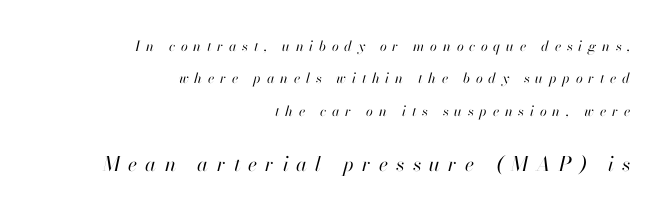
The image shows 20 px text type, italic (leaning right); set right-aligned, loose line spacing (2.31x), unusually wide letter spacing (+0.41 em), not underlined; the second (bottom) block is 1.43x larger.
